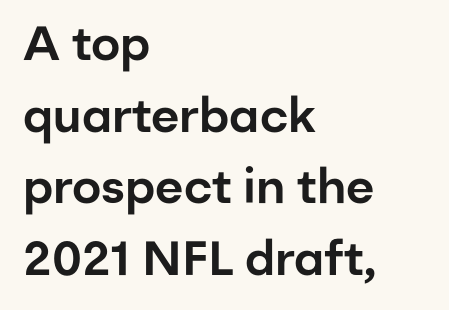
Plain, unruled lines of type. Vertically, the passage feels balanced, rows spaced as you'd expect. Alignment: flush left. Type style note: lacks serifs.
